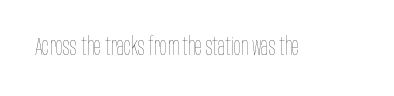
Q: Is the text bold? A: No.
Q: Is the text italic (slanted)? A: No, it is upright.
Q: Is the text underlined? A: No.
Q: Is the spacing between letters normal or unusually wide? A: Normal.
